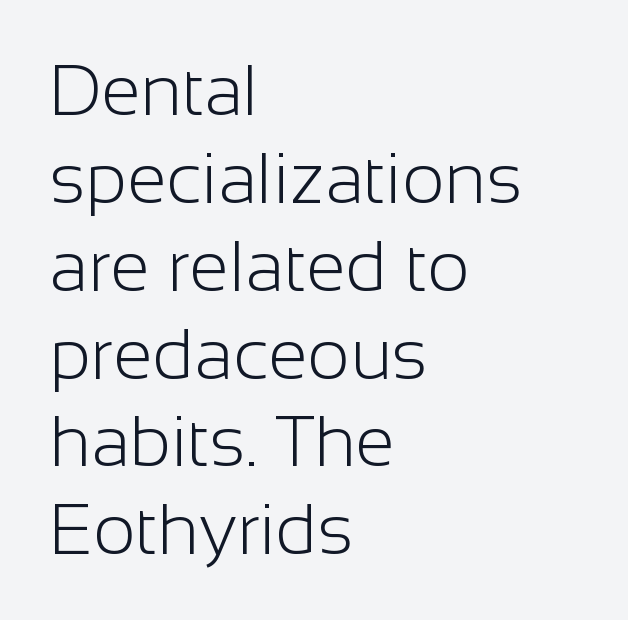
{"serif": "no", "italic": "no", "bold": "no", "weight": "light", "width": "normal", "stroke_contrast": "low", "x_height": "medium", "monospaced": "no", "underline": "no", "align": "left", "line_spacing_ratio": 1.22, "letter_spacing": "normal", "letter_spacing_em": 0.0, "glyph_px": 72}
